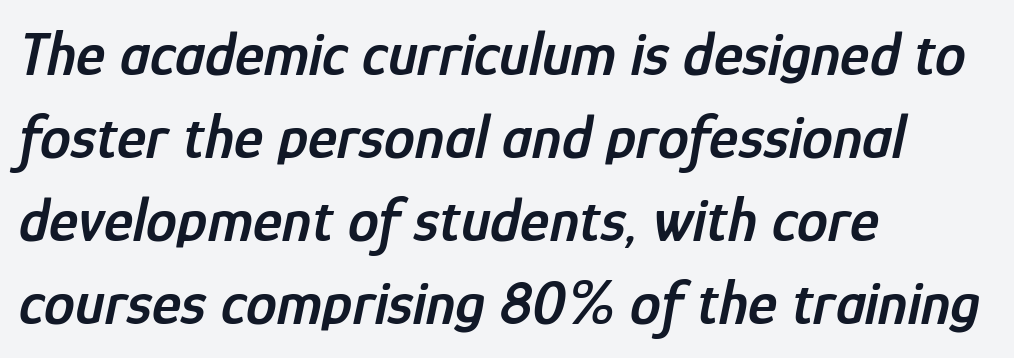
{"italic": "yes", "lean": "right", "slant_degrees": 12, "bold": "semi", "weight": "semibold", "width": "condensed", "stroke_contrast": "low", "x_height": "medium", "monospaced": "no", "underline": "no", "align": "left", "line_spacing": "normal", "line_spacing_ratio": 1.34, "letter_spacing": "normal", "letter_spacing_em": 0.0, "glyph_px": 62}
